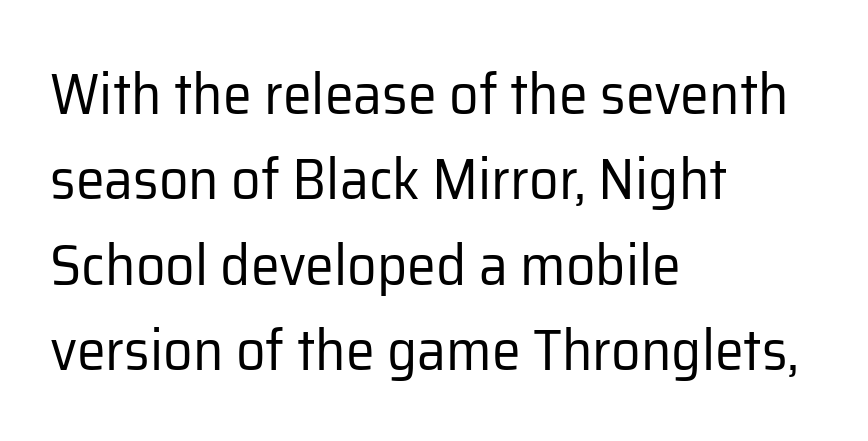
Q: Is the text bold? A: No.
Q: Is the text italic (slanted)? A: No, it is upright.
Q: Is the typeface a serif or a sans-serif typeface? A: Sans-serif.
Q: Is the text underlined? A: No.
Q: How is the paragraph aligned? A: Left-aligned.
Q: Is the spacing between letters normal or unusually wide? A: Normal.
Q: Is the spacing between lines tight, normal or loose? A: Normal.
Q: Width (condensed, normal, or wide)? A: Normal.
Q: Stroke contrast? A: Low.
Q: x-height? A: Medium.
Q: Monospaced? A: No.
